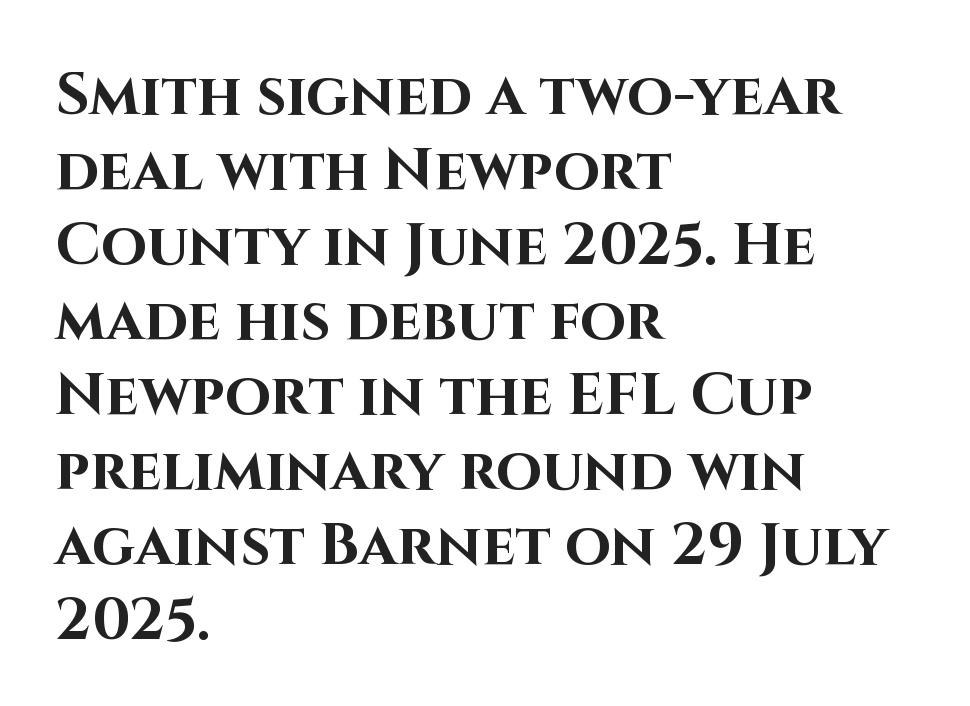
The image shows 59 px bold sans-serif type, upright; set left-aligned, normal line spacing (1.27x), normal letter spacing, not underlined; high stroke contrast and a large x-height.
